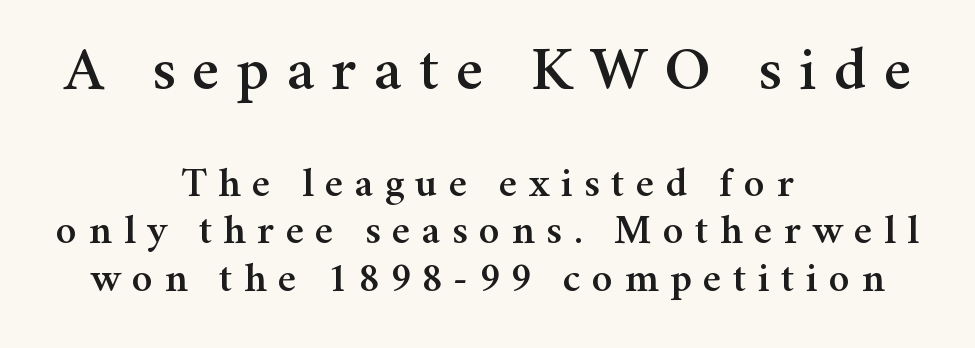
Tightly led — the rows are bunched. Posture: upright roman. Bare-footed words on every line. A student would notice the top passage is typeset larger than what follows. Note the varied advance widths — an 'i' is clearly narrower than an 'm'. What kind of face is this? One with serifs.
